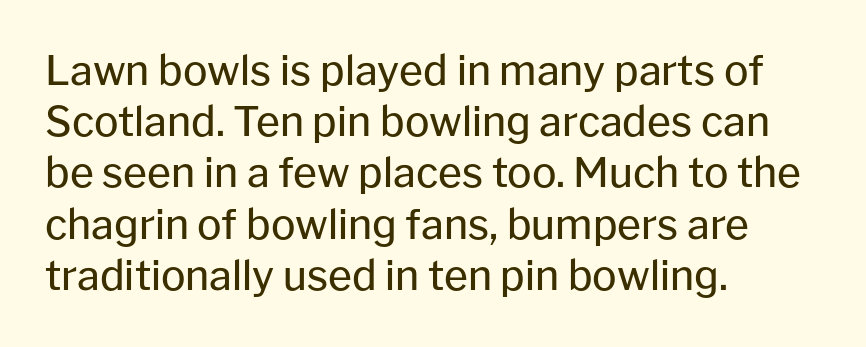
Spacing verdict: proportional, widths tailored to each character. No italicization has been applied; the sample stays upright. The zone under the glyphs is completely vacant. Compared with a typical body face, this is equally light or lighter still. The type family on display is of the sans-serif kind.
